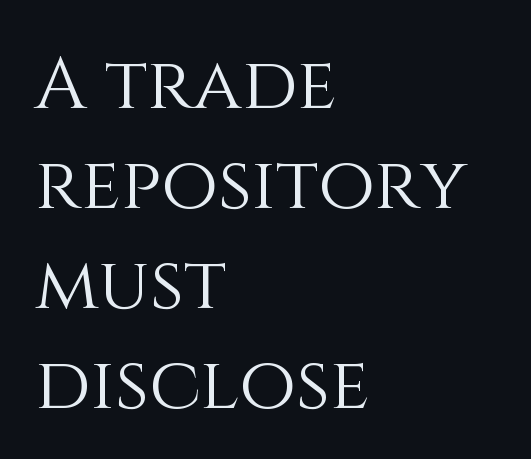
The image shows 73 px light type, upright; set left-aligned, normal line spacing (1.37x), normal letter spacing, not underlined; medium stroke contrast and a large x-height.
